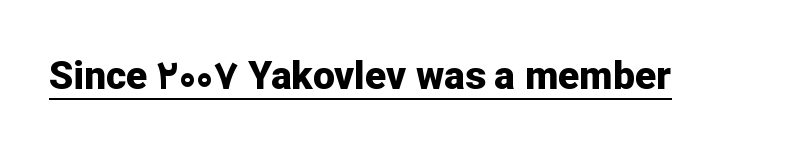
{"serif": "no", "italic": "no", "bold": "yes", "weight": "bold", "width": "normal", "stroke_contrast": "low", "x_height": "medium", "monospaced": "no", "underline": "yes", "letter_spacing": "normal", "letter_spacing_em": 0.0, "glyph_px": 39}
